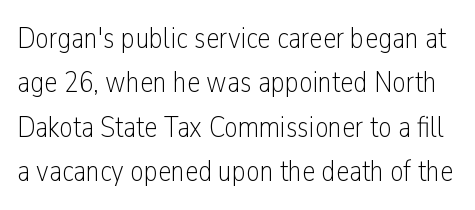
The image shows 30 px light, condensed sans-serif type, upright; set normal line spacing (1.48x), normal letter spacing, not underlined; low stroke contrast and a medium x-height.
